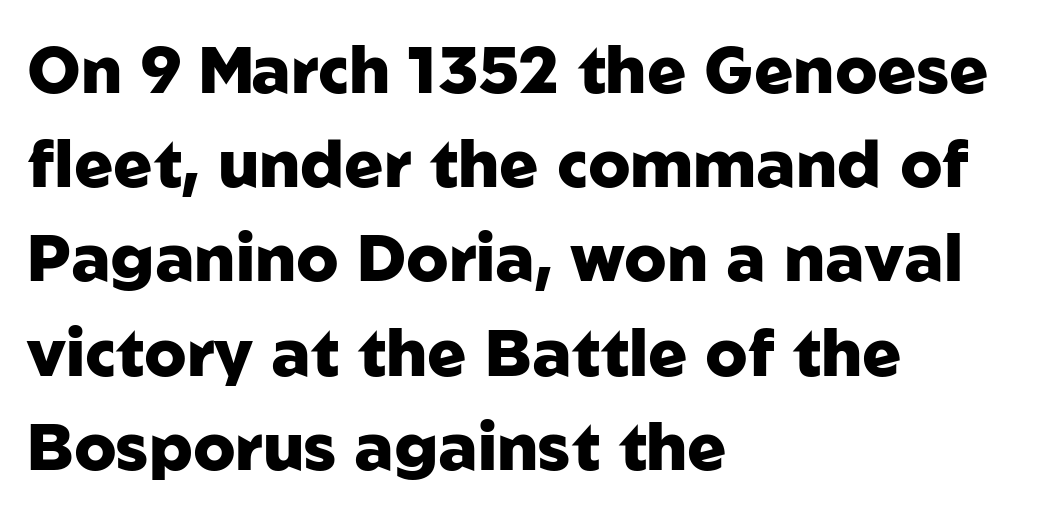
{"serif": "no", "italic": "no", "bold": "yes", "weight": "heavy", "width": "normal", "stroke_contrast": "low", "x_height": "medium", "monospaced": "no", "underline": "no", "align": "left", "line_spacing": "normal", "line_spacing_ratio": 1.45, "letter_spacing": "normal", "letter_spacing_em": 0.0, "glyph_px": 65}
